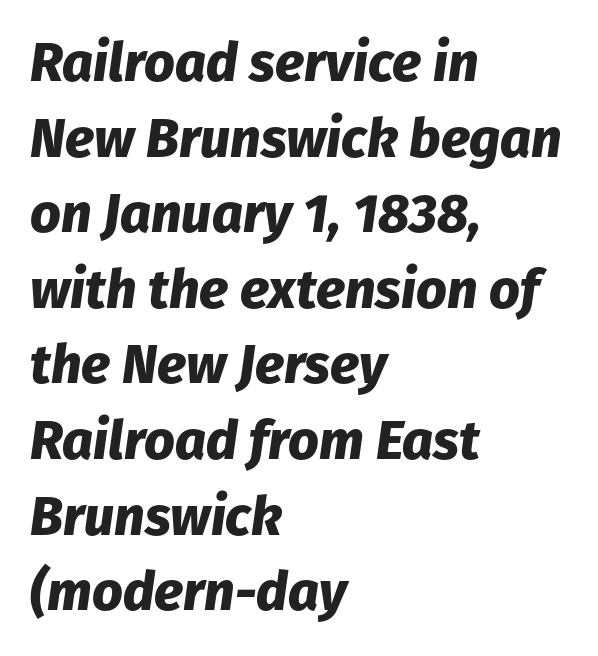
Nothing unusual about the tracking: characters are spaced as the font intends. Line spacing here is normal. This sample has the flowing, uneven cadence of proportional lettering. The strip under each line holds only bare page. Typeset ragged right — the left edge is the straight one.
